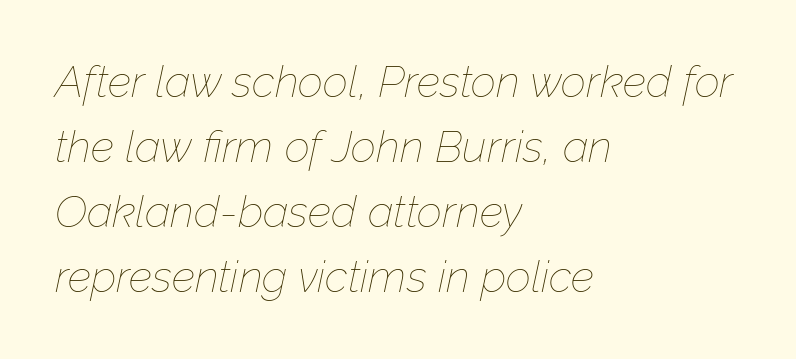
Spacing verdict: proportional, widths tailored to each character. No word sits above an underline. Quick note: italic. Whoever set this chose a conventional vertical rhythm. Tracking value appears to be zero — textbook default spacing. A quiet, ordinary-to-light weight characterises the typeface.
